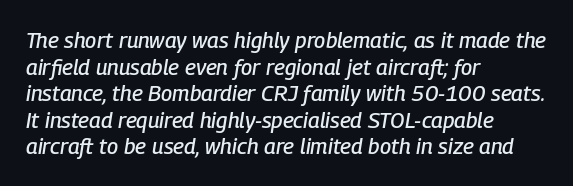
{"italic": "yes", "lean": "right", "slant_degrees": 9, "underline": "no", "align": "left", "line_spacing_ratio": 1.21, "letter_spacing": "normal", "letter_spacing_em": 0.0, "glyph_px": 22}
